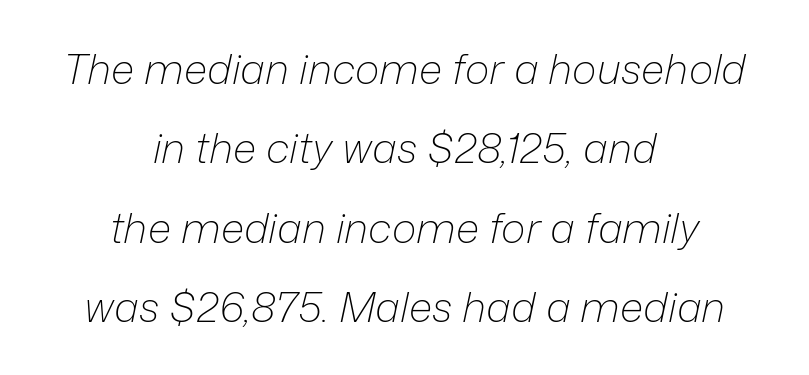
It's the slanting kind of type. Nothing unusual about the tracking: characters are spaced as the font intends. Think of a printed novel: that variable character pitch is what you see here. Anything drawn beneath the words? Only blank space. If you folded the block vertically in half, each line would mirror itself in length. Summary of weight: not heavy and not bold.
